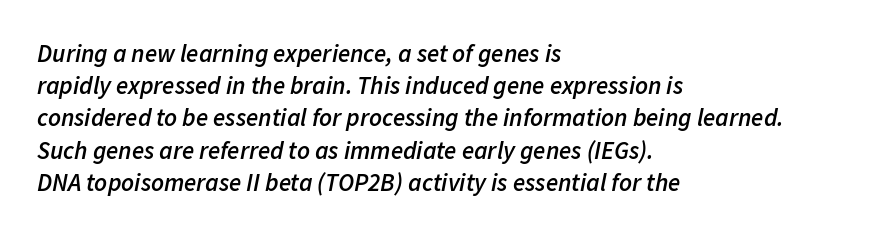
The typesetting leans somewhat heavy: a semibold. In terms of leading, this rendering sits right in the middle. Leftover space on each line is placed entirely after the last word. The passage shown is not underscored anywhere. You could call the tracking neutral — neither tight nor loose.
